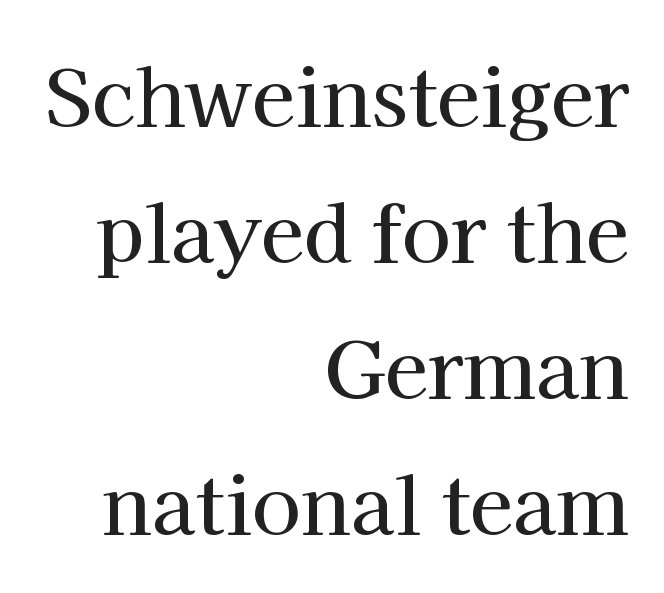
Q: Is the text italic (slanted)? A: No, it is upright.
Q: Is the typeface a serif or a sans-serif typeface? A: Serif.
Q: Is the text underlined? A: No.
Q: How is the paragraph aligned? A: Right-aligned.
Q: Is the spacing between letters normal or unusually wide? A: Normal.
Q: Width (condensed, normal, or wide)? A: Normal.
Q: Stroke contrast? A: High.
Q: x-height? A: Medium.
Q: Monospaced? A: No.
